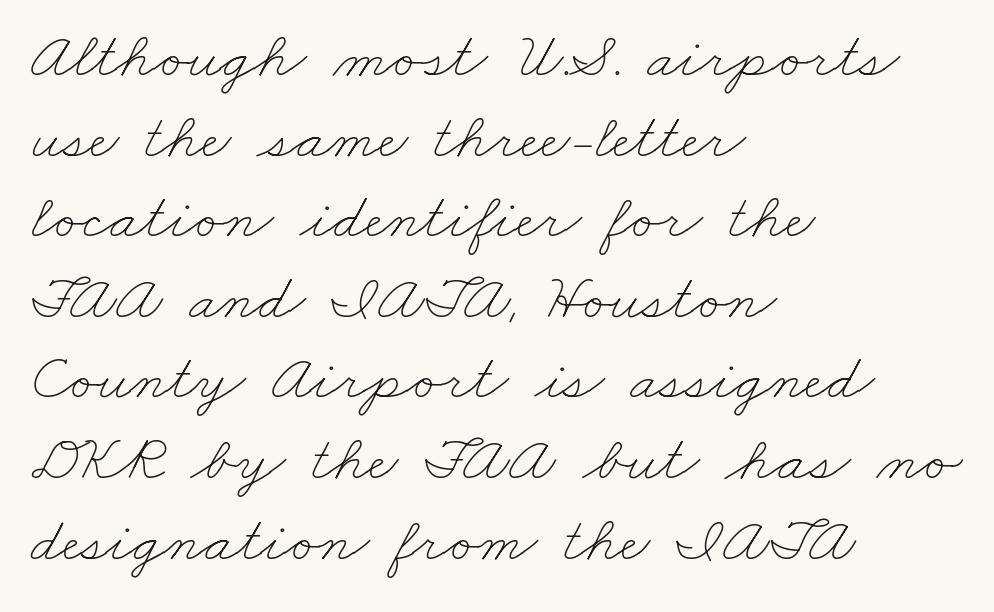
Q: Is the text bold? A: No.
Q: Is the text underlined? A: No.
Q: How is the paragraph aligned? A: Left-aligned.
Q: Is the spacing between letters normal or unusually wide? A: Normal.
Q: Width (condensed, normal, or wide)? A: Wide.
Q: Stroke contrast? A: Low.
Q: x-height? A: Small.
Q: Monospaced? A: No.
